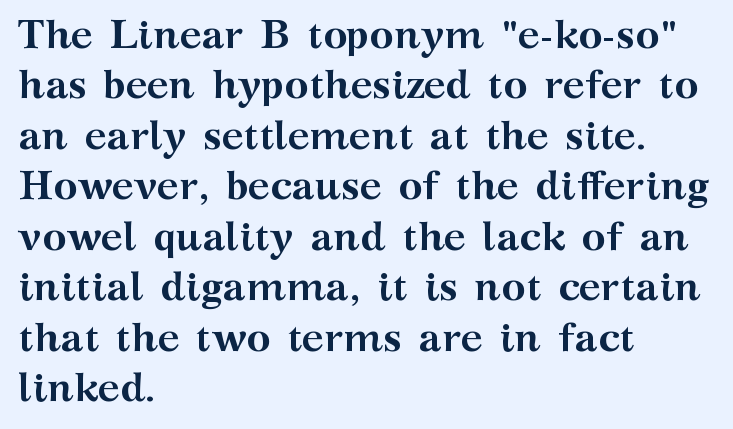
{"serif": "yes", "italic": "no", "bold": "yes", "weight": "semibold", "width": "wide", "stroke_contrast": "medium", "x_height": "medium", "monospaced": "no", "underline": "no", "align": "left", "line_spacing_ratio": 1.23, "letter_spacing": "normal", "letter_spacing_em": 0.0, "glyph_px": 41}
